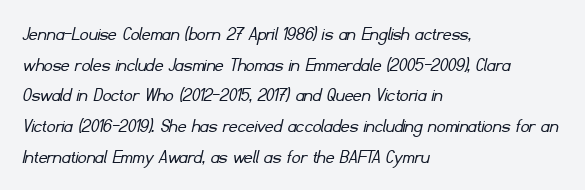
The image shows 21 px text type; set left-aligned, normal line spacing (1.46x), normal letter spacing, not underlined.
